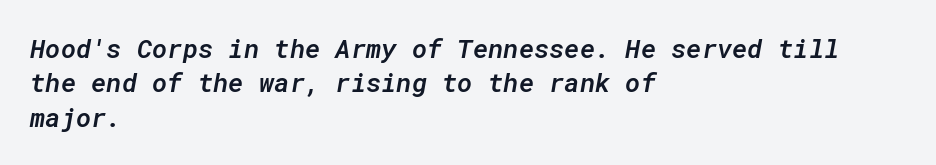
I'd describe the lettering as semibold — firm but not a full bold. The paragraph has a hard left edge and a soft right edge. No word sits above an underline. It's the slanting kind of type.
